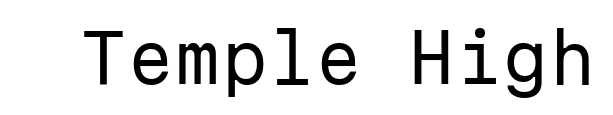
Q: Is the text bold? A: No.
Q: Is the text italic (slanted)? A: No, it is upright.
Q: Is the typeface a serif or a sans-serif typeface? A: Sans-serif.
Q: Is the text underlined? A: No.
Q: Is the spacing between letters normal or unusually wide? A: Normal.
Q: Width (condensed, normal, or wide)? A: Normal.
Q: Stroke contrast? A: Low.
Q: x-height? A: Medium.
Q: Monospaced? A: Yes.
